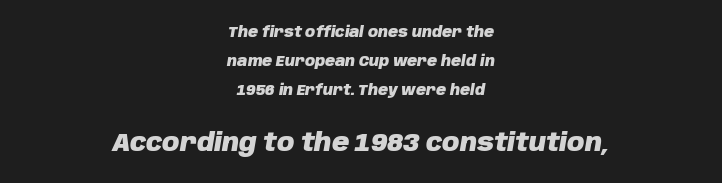
Two sizes are in play, and the larger belongs to the second block. The paragraph shown floats in the horizontal middle. You can tell it's italic because the verticals aren't actually vertical. As a designer I'd log this as weight 700, bold. One glance says open: line gaps are wider than usual. No word sits above an underline.
